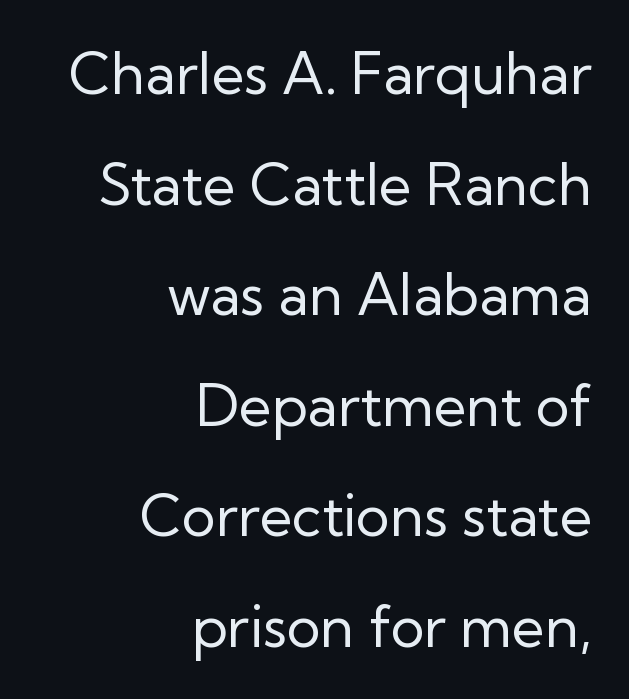
{"serif": "no", "italic": "no", "bold": "no", "weight": "regular", "width": "normal", "stroke_contrast": "low", "x_height": "medium", "monospaced": "no", "underline": "no", "align": "right", "line_spacing": "loose", "line_spacing_ratio": 1.94, "letter_spacing": "normal", "letter_spacing_em": 0.0, "glyph_px": 57}
